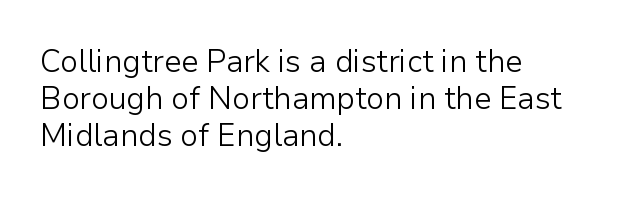
You could not count columns in this text — the font is proportionally spaced. The gaps between neighbouring characters are ordinary and unremarkable. Summary of weight: not heavy and not bold. The paragraph shown leans on its left margin.
